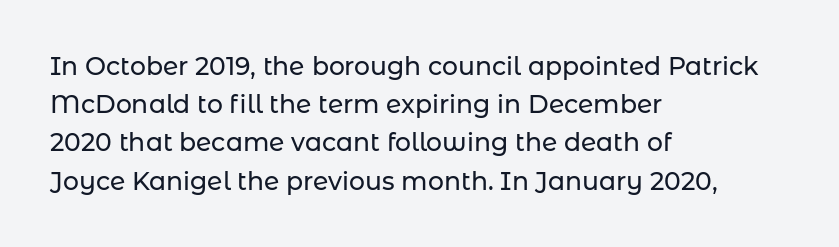
The image shows 25 px text type, upright; set left-aligned, normal line spacing (1.53x), normal letter spacing, not underlined.
